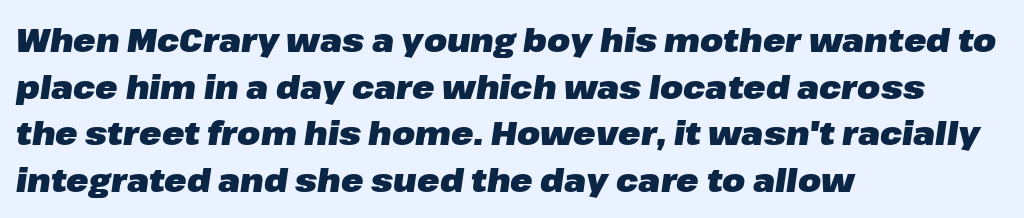
Q: Is the text bold? A: Yes.
Q: Is the text italic (slanted)? A: Yes, it leans right by about 8 degrees.
Q: Is the text underlined? A: No.
Q: How is the paragraph aligned? A: Left-aligned.
Q: Is the spacing between letters normal or unusually wide? A: Normal.
Q: Is the spacing between lines tight, normal or loose? A: Normal.
Q: Width (condensed, normal, or wide)? A: Normal.
Q: Stroke contrast? A: Low.
Q: x-height? A: Medium.
Q: Monospaced? A: No.
